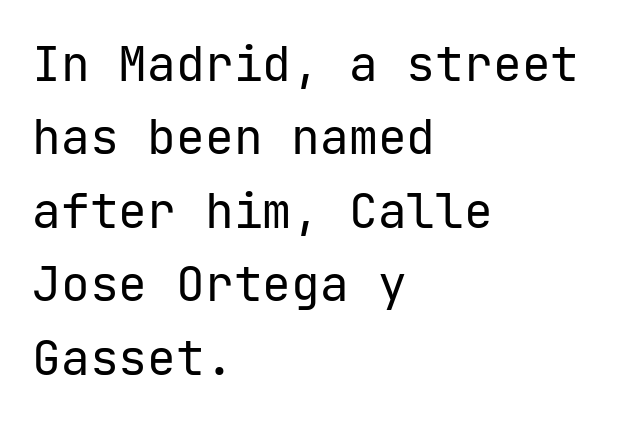
The typesetting does not lean heavy: it is not bold. Evenly set lines give the paragraph a standard silhouette. The typesetter chose a ragged-right arrangement here. Honestly, the letter spacing is just normal — you wouldn't notice it.
